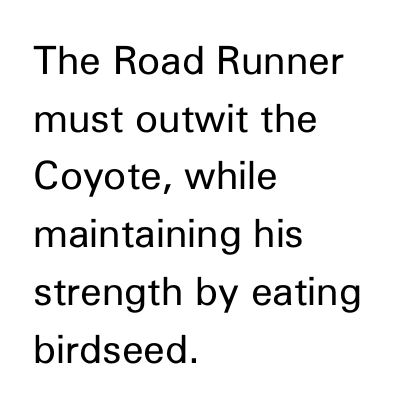
Nothing sits at the stroke ends, so this counts as sans-serif. Plain, unruled lines of type. Weight: in the light-to-regular range. The tracking reads as untouched default to a designer's eye.
